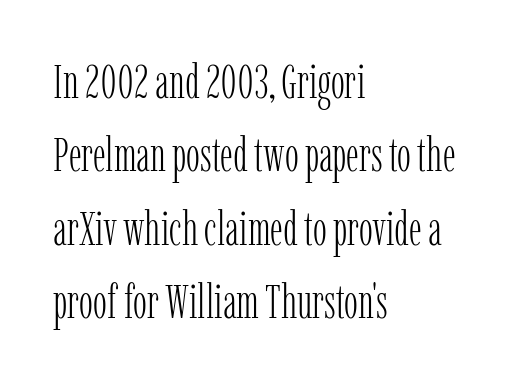
The image shows 47 px light, condensed serif type, upright; set left-aligned, normal line spacing (1.56x), normal letter spacing, not underlined; low stroke contrast and a medium x-height.
